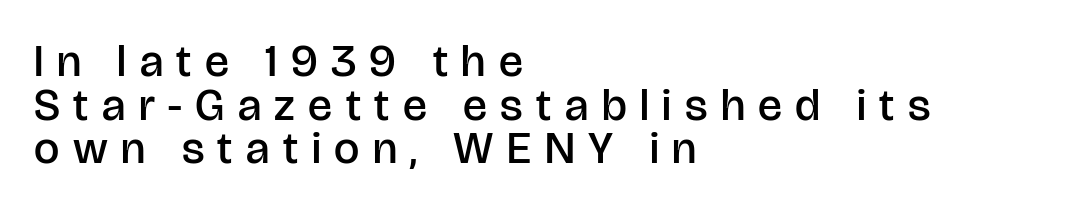
Is there any slant? The stems are plumb. The sample has been set in demibold, a notch under bold. Students, note that the glyphs here are deliberately spaced far apart. Note: no serifs on the glyphs. This sample is left-justified, so line endings fall wherever the words run out. Bare-footed words on every line.
